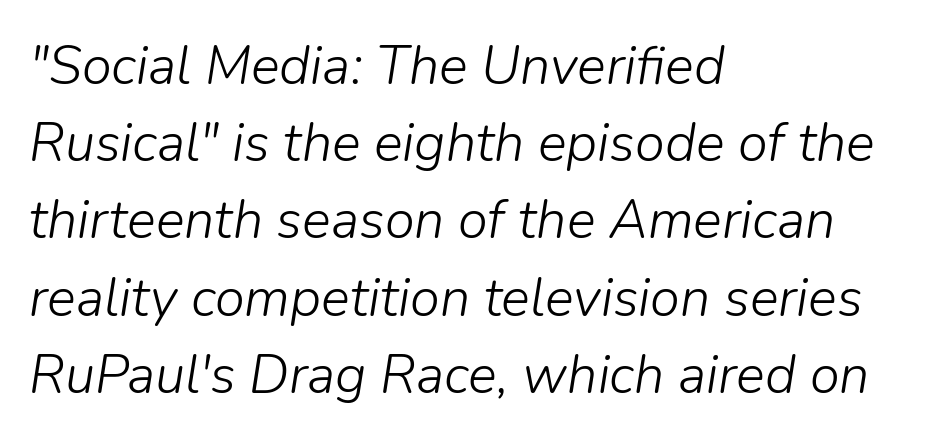
Note the varied advance widths — an 'i' is clearly narrower than an 'm'. Short note: letters normally spaced. Is the block centered? No — it sits flush against the left margin. The passage shown leans; its letterforms are oblique. Vertical stems look standard width or narrower in stroke. Descenders are the only things crossing below the line.
